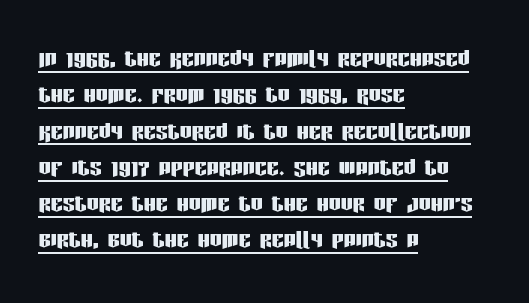
The image shows 30 px condensed sans-serif type, upright; set left-aligned, line spacing 1.21x, normal letter spacing, underlined; low stroke contrast and a large x-height.
